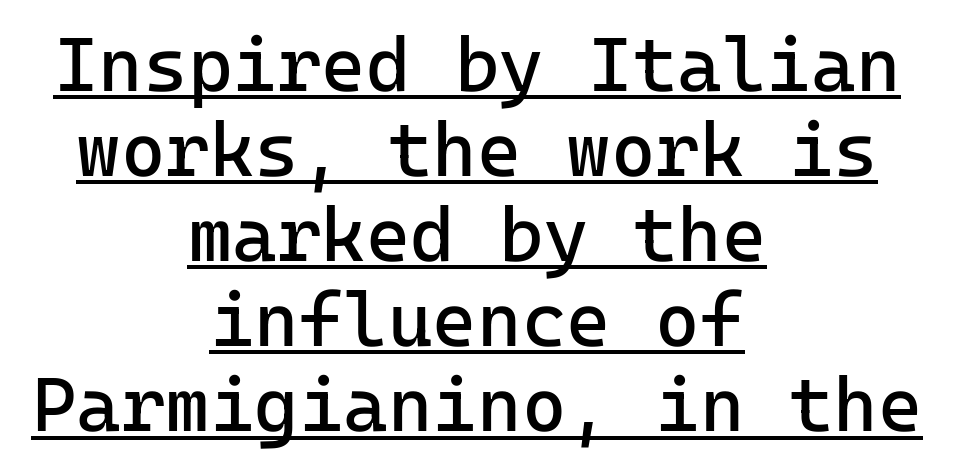
Q: Is the text bold? A: No.
Q: Is the text italic (slanted)? A: No, it is upright.
Q: Is the typeface a serif or a sans-serif typeface? A: Sans-serif.
Q: Is the text underlined? A: Yes.
Q: How is the paragraph aligned? A: Centered.
Q: Is the spacing between letters normal or unusually wide? A: Normal.
Q: Is the spacing between lines tight, normal or loose? A: Tight.
Q: Width (condensed, normal, or wide)? A: Normal.
Q: Stroke contrast? A: Low.
Q: x-height? A: Medium.
Q: Monospaced? A: Yes.
